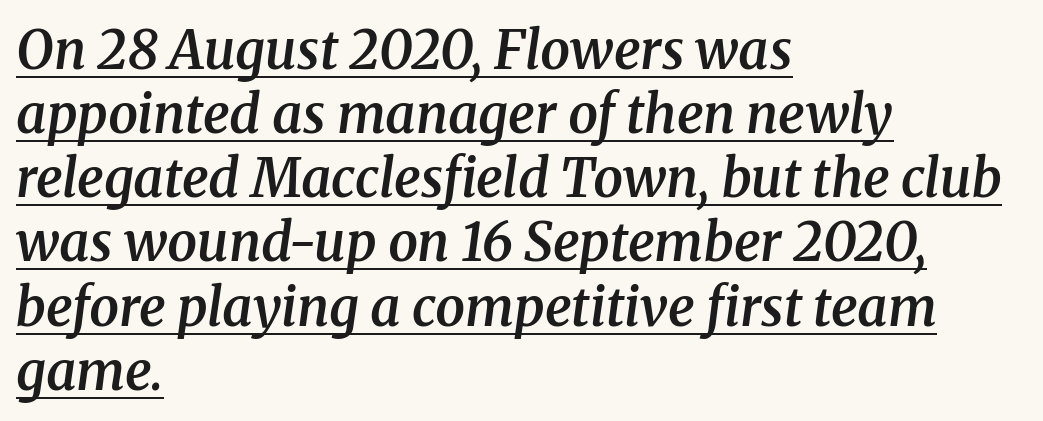
Designer's note — italics engaged. The glyphs are accompanied by a horizontal stroke just below them. Moderately thickened strokes mark this as semibold type. Does the type have serifs? Yes, each stem ends in a small foot. Spacing between characters is what you'd get straight out of the box. Short and long lines alike share a common starting point at left.
